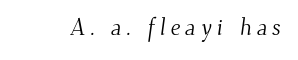
The image shows 23 px text type; set unusually wide letter spacing (+0.21 em), not underlined.
